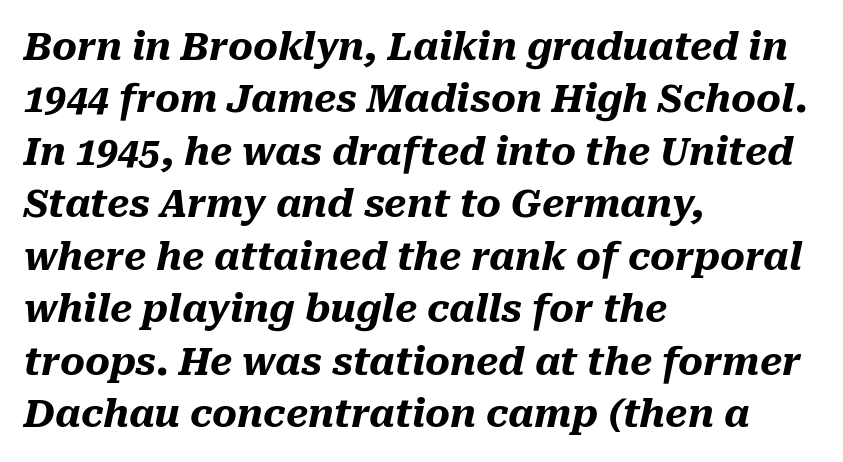
Typesetter's note: full bold, strokes at maximum text heaviness. Proportional: the letters do not fall into vertical columns. The leading is moderate, giving the passage an even texture. Any mark beneath the type? The region is blank. What stands out about the letter spacing? Nothing — it is the standard amount.
